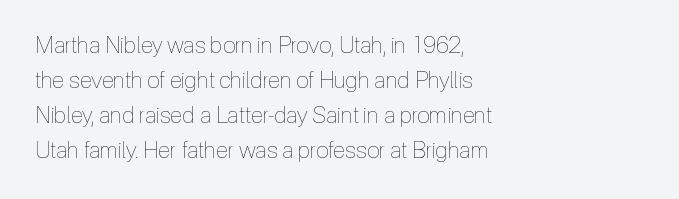
Q: Is the text bold? A: No.
Q: Is the text italic (slanted)? A: No, it is upright.
Q: Is the text underlined? A: No.
Q: How is the paragraph aligned? A: Left-aligned.
Q: Is the spacing between letters normal or unusually wide? A: Normal.
Q: Is the spacing between lines tight, normal or loose? A: Normal.
